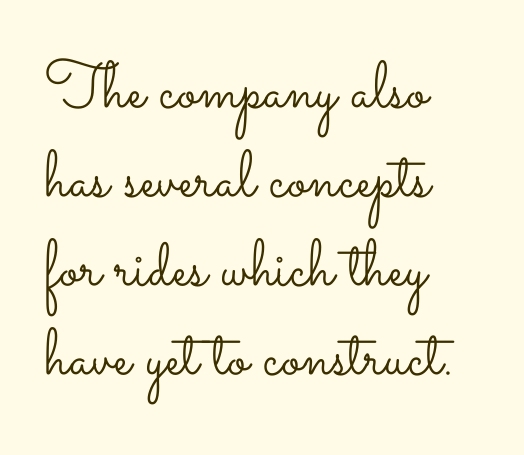
The image shows 66 px light, wide type; set left-aligned, normal line spacing (1.35x), normal letter spacing, not underlined; low stroke contrast and a small x-height.
